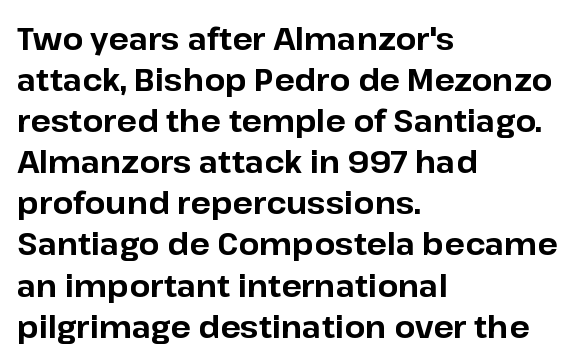
The image shows 30 px bold sans-serif type, upright; set left-aligned, normal line spacing (1.37x), normal letter spacing, not underlined; low stroke contrast and a medium x-height.
